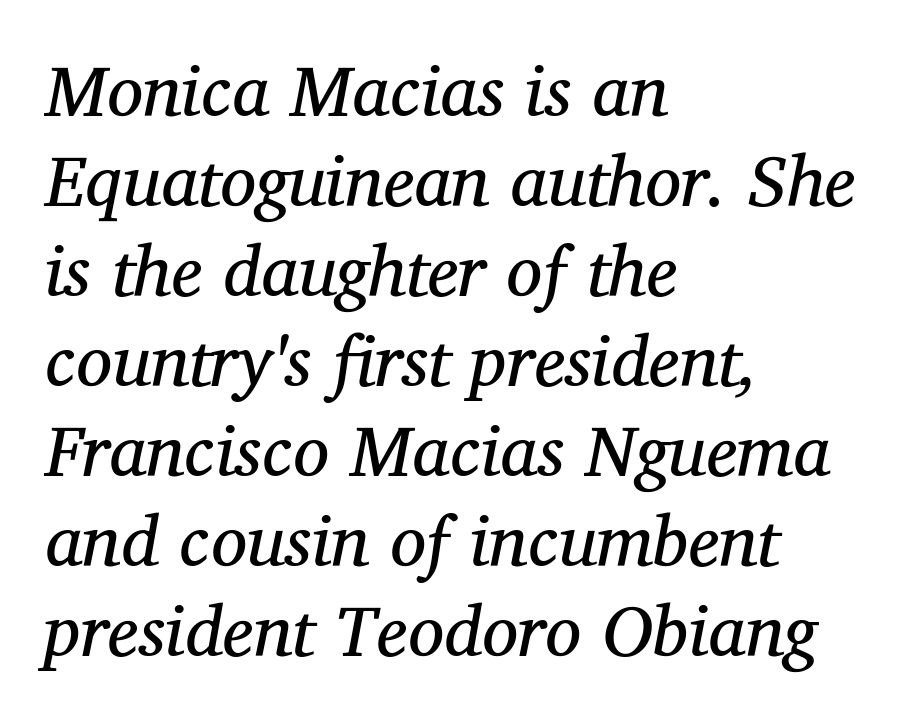
Classification — serif. This sample uses an oblique cut, with every glyph tilted off the vertical. Vertical stems look standard width or narrower in stroke. The line-height multiplier appears to be the usual default. The zone under the glyphs is completely vacant.
